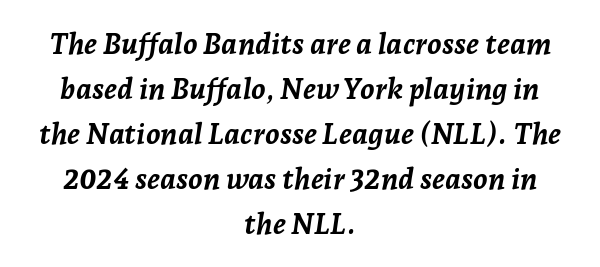
{"italic": "yes", "lean": "right", "slant_degrees": 7, "bold": "yes", "weight": "semibold", "width": "normal", "stroke_contrast": "low", "x_height": "medium", "monospaced": "no", "underline": "no", "align": "center", "line_spacing": "normal", "line_spacing_ratio": 1.55, "letter_spacing": "normal", "letter_spacing_em": 0.0, "glyph_px": 29}
